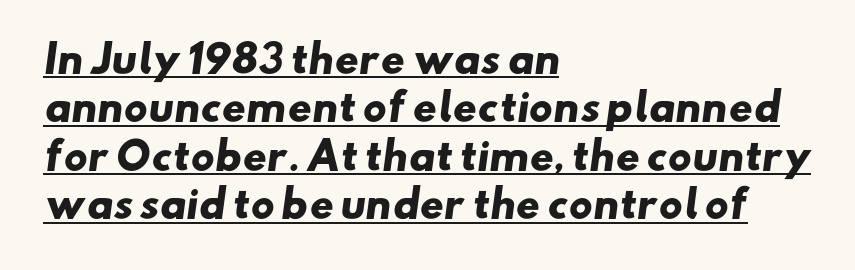
The image shows 37 px heavy, wide sans-serif type; set left-aligned, normal line spacing (1.31x), normal letter spacing, underlined; low stroke contrast and a small x-height.
